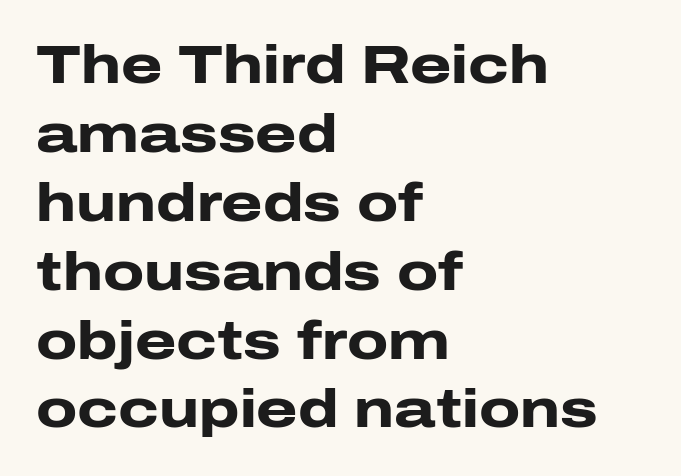
Q: Is the text bold? A: Yes.
Q: Is the text italic (slanted)? A: No, it is upright.
Q: Is the typeface a serif or a sans-serif typeface? A: Sans-serif.
Q: Is the text underlined? A: No.
Q: How is the paragraph aligned? A: Left-aligned.
Q: Is the spacing between letters normal or unusually wide? A: Normal.
Q: Is the spacing between lines tight, normal or loose? A: Normal.
Q: Width (condensed, normal, or wide)? A: Wide.
Q: Stroke contrast? A: Low.
Q: x-height? A: Medium.
Q: Monospaced? A: No.
